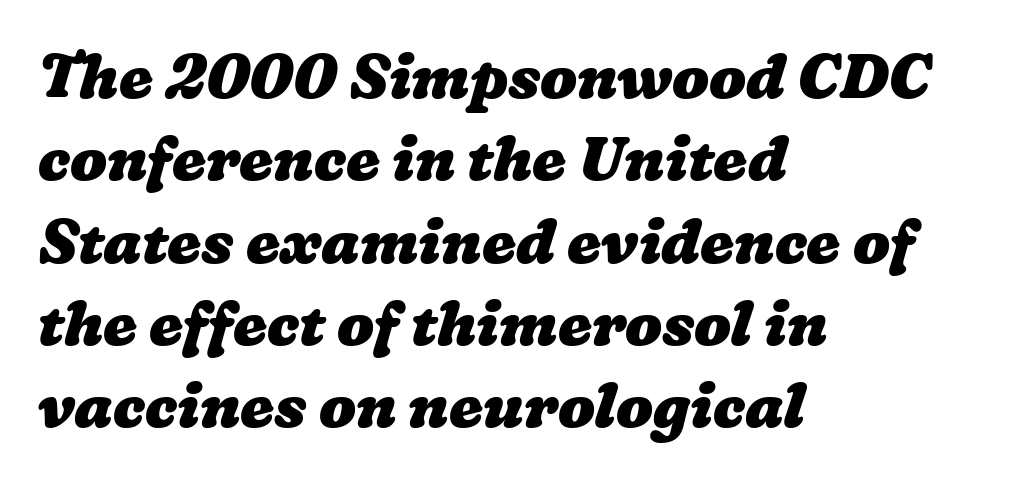
Q: Is the text bold? A: Yes.
Q: Is the text underlined? A: No.
Q: How is the paragraph aligned? A: Left-aligned.
Q: Is the spacing between letters normal or unusually wide? A: Normal.
Q: Is the spacing between lines tight, normal or loose? A: Normal.
Q: Width (condensed, normal, or wide)? A: Wide.
Q: Stroke contrast? A: Low.
Q: x-height? A: Medium.
Q: Monospaced? A: No.
